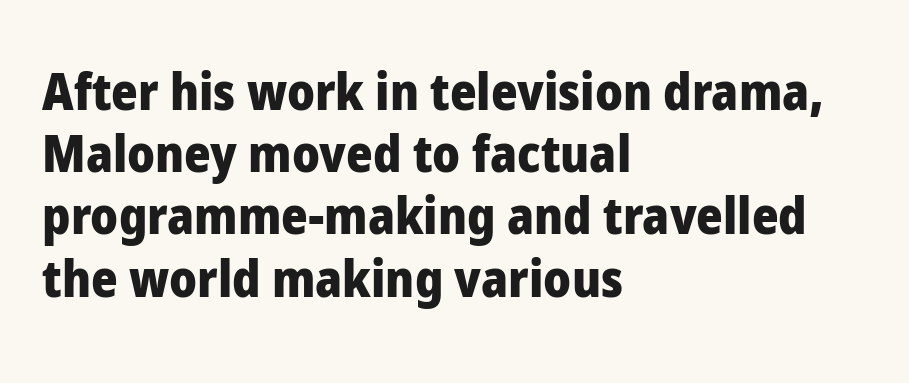
A full-strength bold gives these letters their thick strokes. Inter-character spacing is left at the font's built-in metrics. The face used here is proportionally spaced, like ordinary book or web type. Underline: absent. This is roman type, the default non-slanted kind. A sans-serif font was chosen for this passage.
